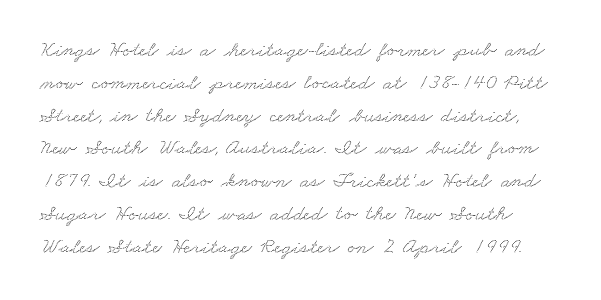
{"underline": "no", "line_spacing": "normal", "line_spacing_ratio": 1.49, "letter_spacing": "normal", "letter_spacing_em": 0.0, "glyph_px": 22}
